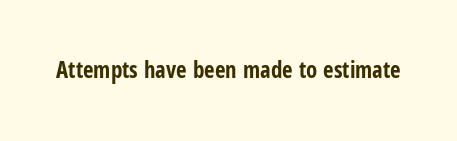
The image shows 23 px bold type, upright; set normal letter spacing, not underlined.
